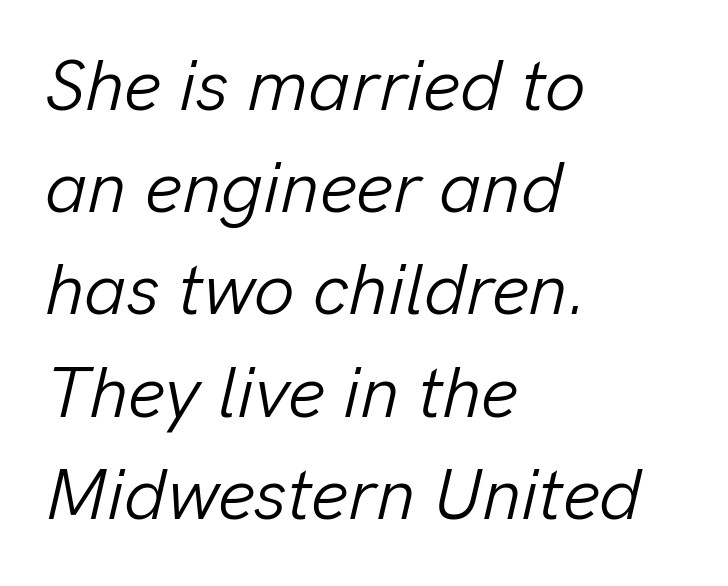
{"italic": "yes", "lean": "right", "slant_degrees": 13, "bold": "no", "weight": "light", "width": "normal", "stroke_contrast": "low", "x_height": "medium", "monospaced": "no", "underline": "no", "align": "left", "line_spacing": "normal", "line_spacing_ratio": 1.42, "letter_spacing": "normal", "letter_spacing_em": 0.0, "glyph_px": 72}
